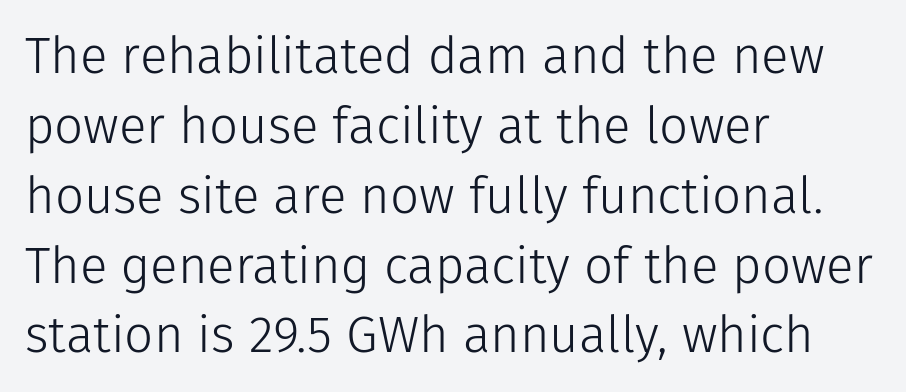
Q: Is the text bold? A: No.
Q: Is the text italic (slanted)? A: No, it is upright.
Q: Is the typeface a serif or a sans-serif typeface? A: Sans-serif.
Q: Is the text underlined? A: No.
Q: How is the paragraph aligned? A: Left-aligned.
Q: Is the spacing between letters normal or unusually wide? A: Normal.
Q: Is the spacing between lines tight, normal or loose? A: Normal.
Q: Width (condensed, normal, or wide)? A: Normal.
Q: Stroke contrast? A: Low.
Q: x-height? A: Medium.
Q: Monospaced? A: No.
